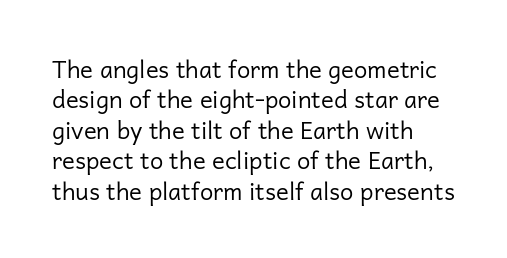
The image shows 24 px text type, upright; set left-aligned, normal line spacing (1.27x), normal letter spacing, not underlined.
